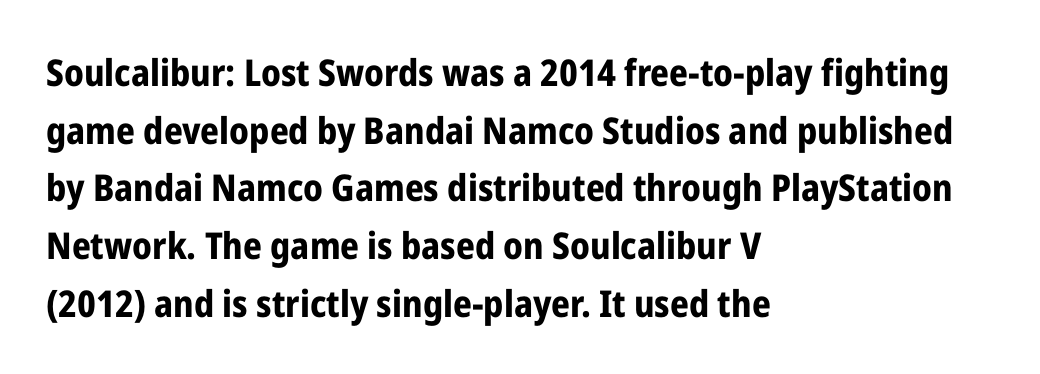
Q: Is the text bold? A: Yes.
Q: Is the text italic (slanted)? A: No, it is upright.
Q: Is the typeface a serif or a sans-serif typeface? A: Sans-serif.
Q: Is the text underlined? A: No.
Q: How is the paragraph aligned? A: Left-aligned.
Q: Is the spacing between letters normal or unusually wide? A: Normal.
Q: Is the spacing between lines tight, normal or loose? A: Normal.
Q: Width (condensed, normal, or wide)? A: Condensed.
Q: Stroke contrast? A: Low.
Q: x-height? A: Medium.
Q: Monospaced? A: No.
